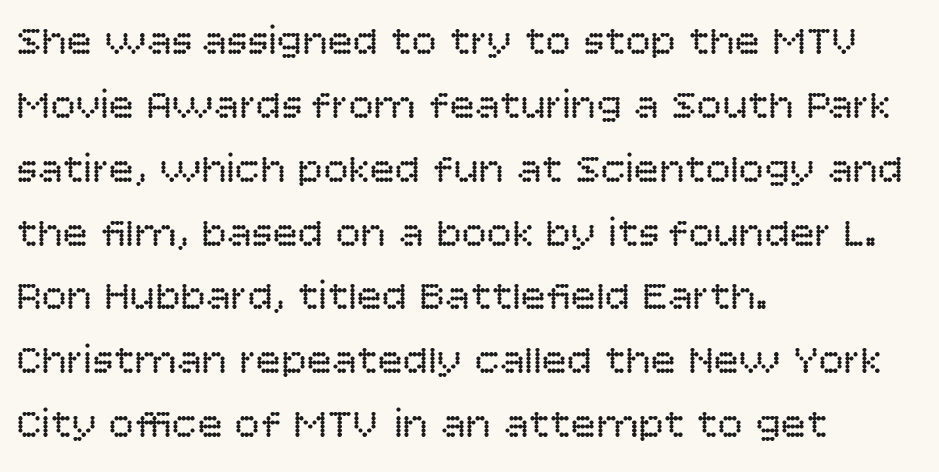
Q: Is the text bold? A: No.
Q: Is the text italic (slanted)? A: No, it is upright.
Q: Is the typeface a serif or a sans-serif typeface? A: Sans-serif.
Q: Is the text underlined? A: No.
Q: How is the paragraph aligned? A: Left-aligned.
Q: Is the spacing between letters normal or unusually wide? A: Normal.
Q: Is the spacing between lines tight, normal or loose? A: Normal.
Q: Width (condensed, normal, or wide)? A: Normal.
Q: Stroke contrast? A: Low.
Q: x-height? A: Large.
Q: Monospaced? A: No.
